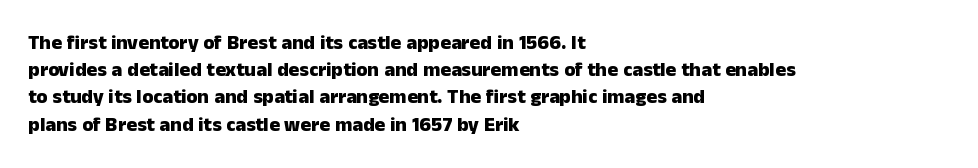
The image shows 20 px bold type, upright; set left-aligned, normal line spacing (1.36x), normal letter spacing, not underlined.
